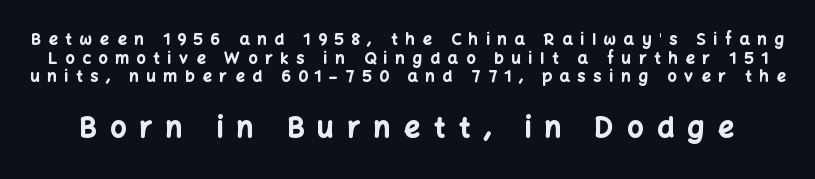
Q: Is the text bold? A: Yes.
Q: Is the text italic (slanted)? A: No, it is upright.
Q: Is the typeface a serif or a sans-serif typeface? A: Sans-serif.
Q: Is the text underlined? A: No.
Q: Is the spacing between letters normal or unusually wide? A: Unusually wide.
Q: Which block of text is set in a larger size, the first (top) or the second (bottom)? A: The second (bottom) one.
Q: Width (condensed, normal, or wide)? A: Normal.
Q: Stroke contrast? A: Low.
Q: x-height? A: Medium.
Q: Monospaced? A: No.
